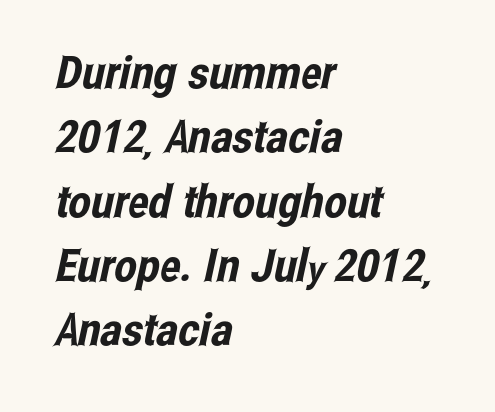
The glyphs in this specimen are sans serif. Any mark beneath the type? The region is blank. How would I describe the line gaps? Plain and ordinary. You could not count columns in this text — the font is proportionally spaced. Casual observation: everything's shoved over to the left. These lines keep a tight, regular rhythm from letter to letter.
